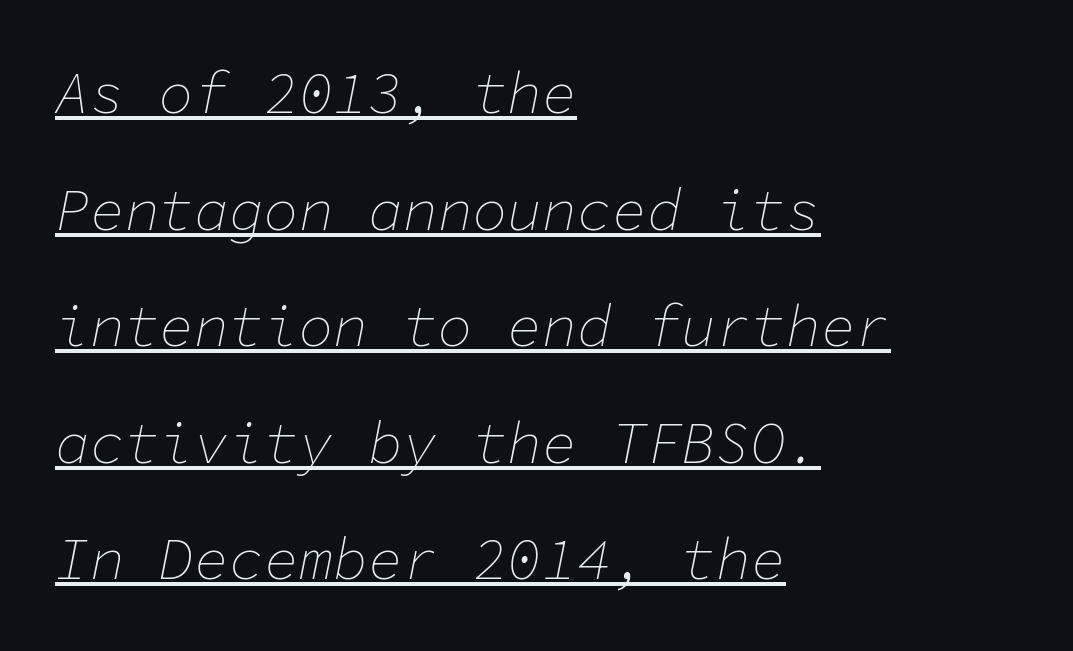
The horizontal fit of the characters is conventional and even. Note the uniform advance width — an 'i' takes as much space as an 'm'. Is the type slanted? Yes — the strokes lean at a clear angle. Ink coverage per letter is moderate at most.
